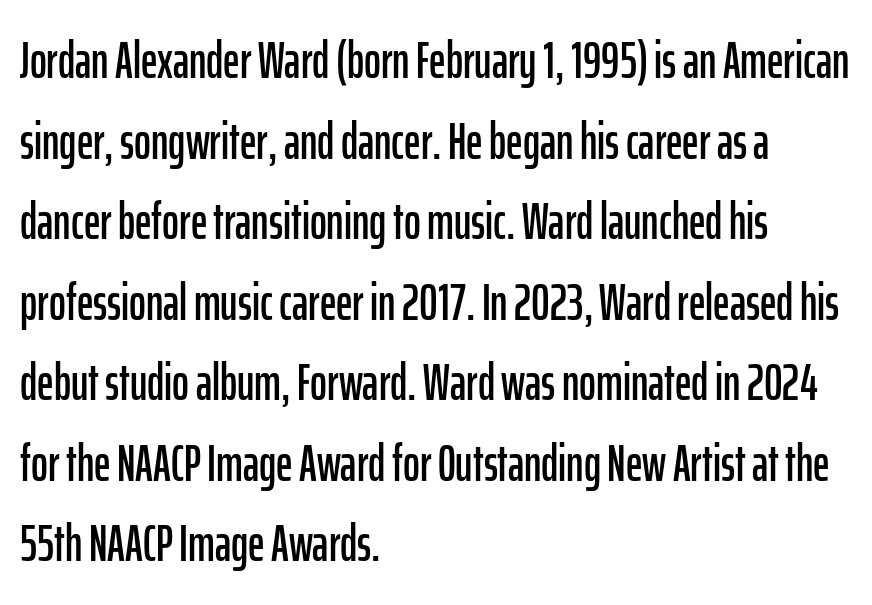
Q: Is the text italic (slanted)? A: No, it is upright.
Q: Is the typeface a serif or a sans-serif typeface? A: Sans-serif.
Q: Is the text underlined? A: No.
Q: How is the paragraph aligned? A: Left-aligned.
Q: Is the spacing between letters normal or unusually wide? A: Normal.
Q: Is the spacing between lines tight, normal or loose? A: Normal.
Q: Width (condensed, normal, or wide)? A: Condensed.
Q: Stroke contrast? A: Low.
Q: x-height? A: Medium.
Q: Monospaced? A: No.
